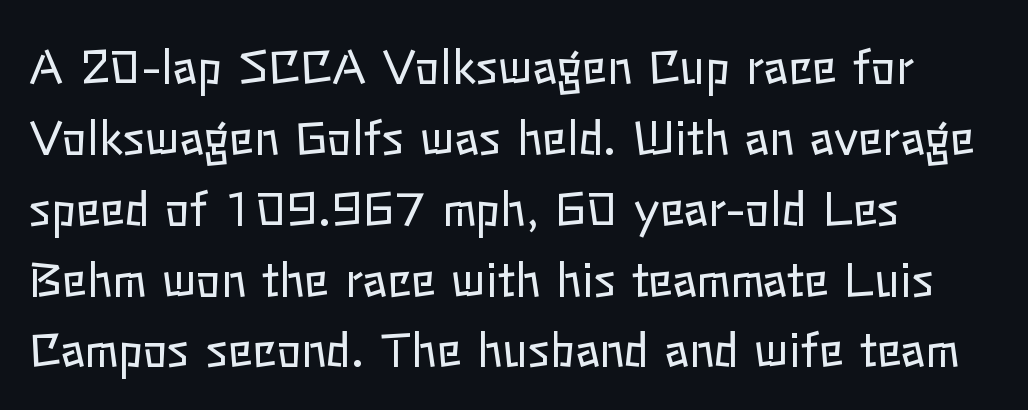
Stem width sits at or under what a default text font uses. The strip under each line holds only bare page. Leftover space on each line is placed entirely after the last word. Every character sits straight up, as roman type does. Spacing between characters is what you'd get straight out of the box. The space between consecutive lines is moderate.
